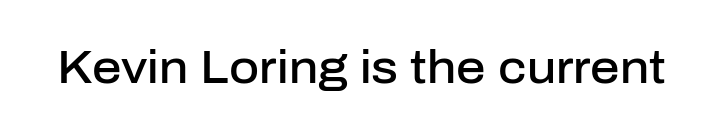
Q: Is the text bold? A: Semi-bold.
Q: Is the text italic (slanted)? A: No, it is upright.
Q: Is the typeface a serif or a sans-serif typeface? A: Sans-serif.
Q: Is the text underlined? A: No.
Q: Is the spacing between letters normal or unusually wide? A: Normal.
Q: Width (condensed, normal, or wide)? A: Normal.
Q: Stroke contrast? A: Low.
Q: x-height? A: Medium.
Q: Monospaced? A: No.
